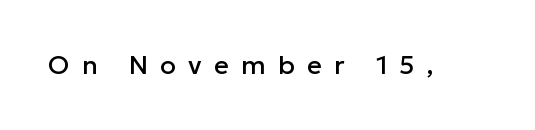
The image shows 26 px text type, upright; set unusually wide letter spacing (+0.47 em), not underlined.
